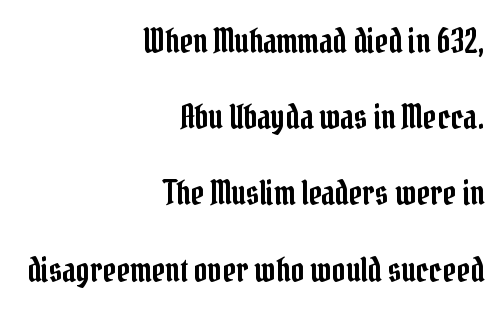
Q: Is the text italic (slanted)? A: No, it is upright.
Q: Is the typeface a serif or a sans-serif typeface? A: Serif.
Q: Is the text underlined? A: No.
Q: How is the paragraph aligned? A: Right-aligned.
Q: Is the spacing between letters normal or unusually wide? A: Normal.
Q: Is the spacing between lines tight, normal or loose? A: Loose.
Q: Width (condensed, normal, or wide)? A: Condensed.
Q: Stroke contrast? A: Low.
Q: x-height? A: Medium.
Q: Monospaced? A: No.
